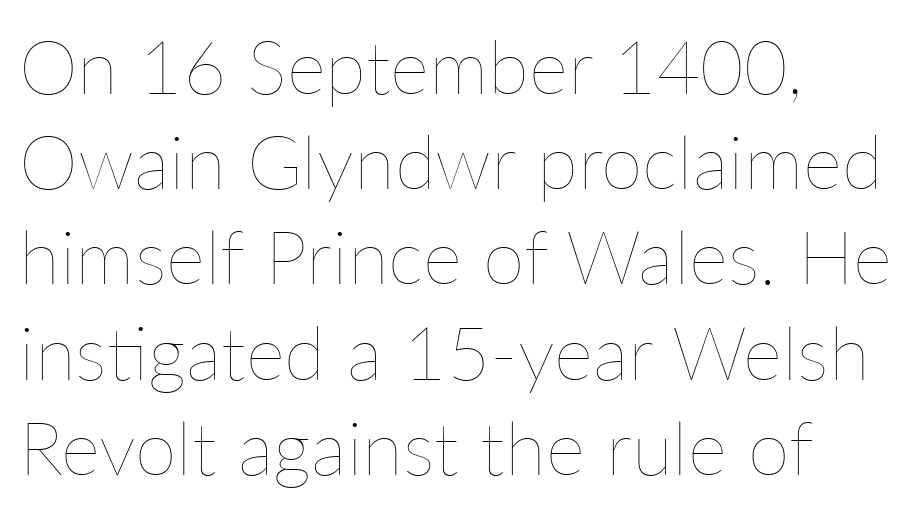
The image shows 75 px thin type, upright; set left-aligned, normal line spacing (1.27x), normal letter spacing, not underlined; low stroke contrast and a medium x-height.
